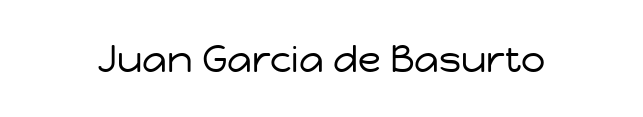
Q: Is the text bold? A: No.
Q: Is the text italic (slanted)? A: No, it is upright.
Q: Is the typeface a serif or a sans-serif typeface? A: Sans-serif.
Q: Is the text underlined? A: No.
Q: Is the spacing between letters normal or unusually wide? A: Normal.
Q: Width (condensed, normal, or wide)? A: Normal.
Q: Stroke contrast? A: Low.
Q: x-height? A: Medium.
Q: Monospaced? A: No.
